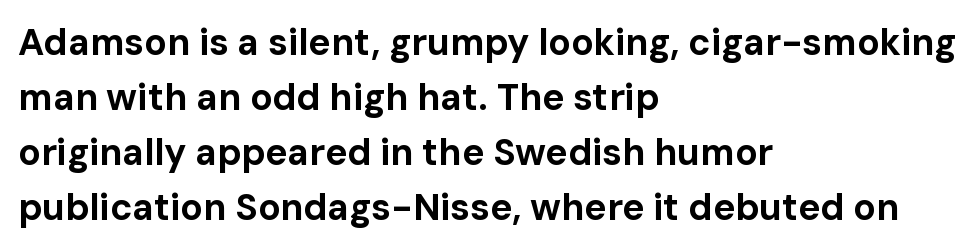
Is this a fixed-width face? No — the glyphs have proportional, varying widths. Plenty of ink on the page — the face is bold. The rendering keeps characters at their native spacing. The passage is arranged the way most books set body copy — flush left. The specimen omits any rule beneath the text block's lines. Notice how the stems are strictly vertical — no italics here.
